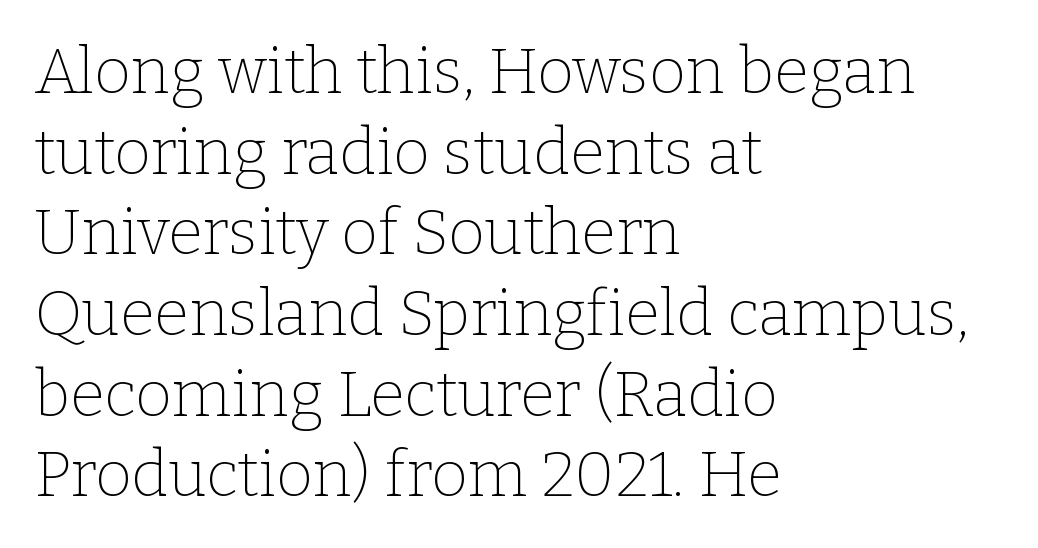
The image shows 63 px thin serif type, upright; set left-aligned, normal line spacing (1.28x), normal letter spacing, not underlined; low stroke contrast and a medium x-height.
